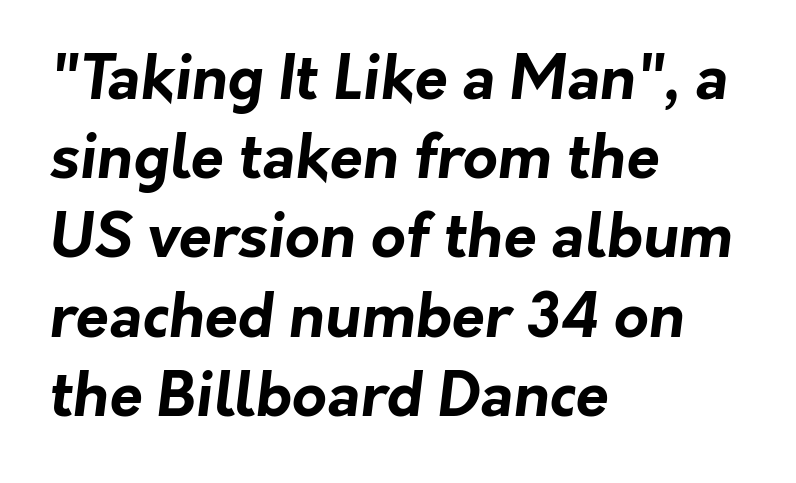
The rows are spaced the way most documents space them. Heft: maximum for text — a bold. Each row of text sits above clean, open space. Nope, no serifs anywhere on these letters.
